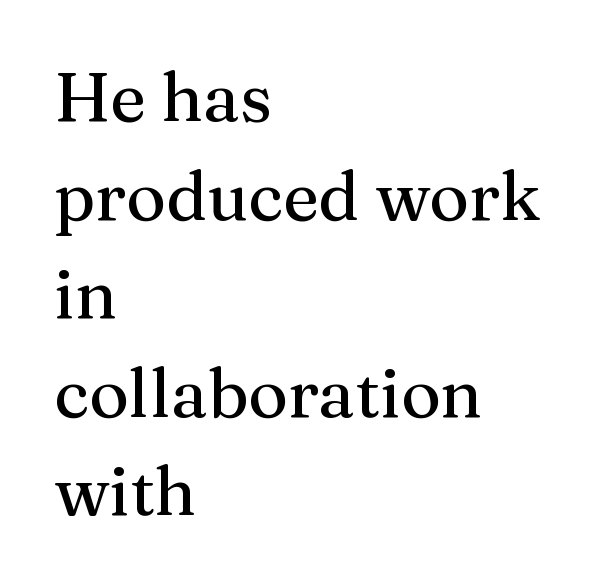
{"serif": "yes", "italic": "no", "width": "normal", "stroke_contrast": "medium", "x_height": "medium", "monospaced": "no", "underline": "no", "align": "left", "line_spacing": "normal", "line_spacing_ratio": 1.45, "letter_spacing": "normal", "letter_spacing_em": 0.0, "glyph_px": 68}
